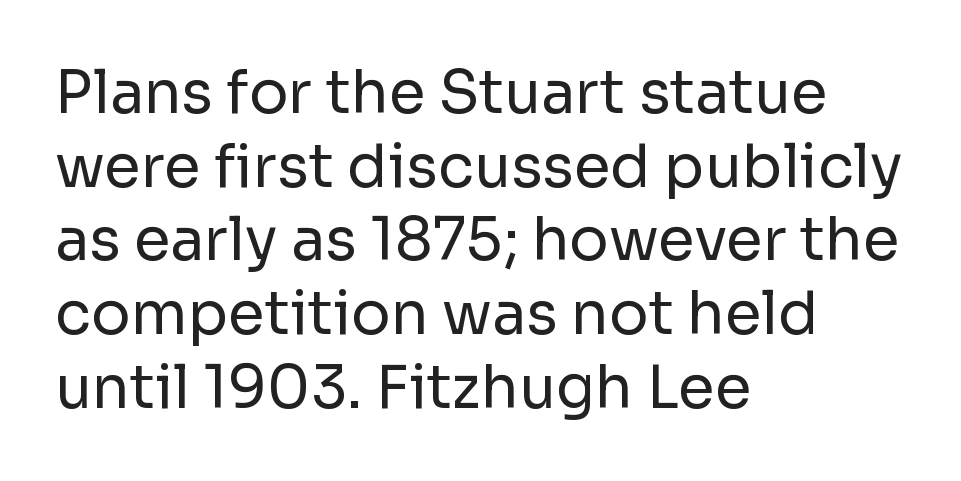
Words float on clear page, feet unadorned. The characters display no serif detailing; their extremities are plain. These lines are rendered in a variable-pitch font. Weight: regular or lighter. Ascenders rise straight up at ninety degrees. The type is set solid horizontally, with unmodified tracking.
